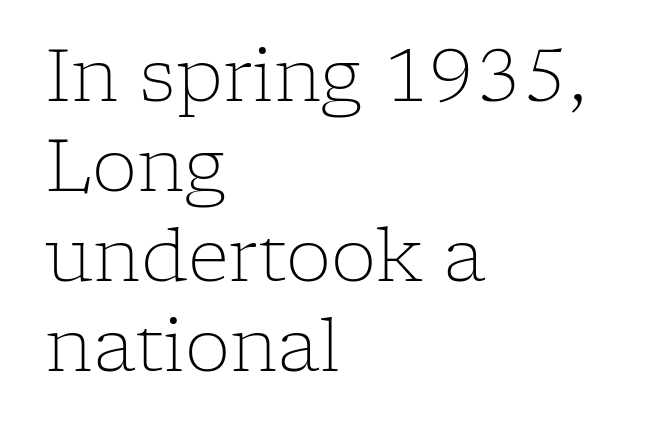
The face looks like a standard text weight, possibly lighter. Just letters on the line, the space beneath them empty. Evenly set lines give the paragraph a standard silhouette. Do the characters align in a grid? No, the font is proportional.
